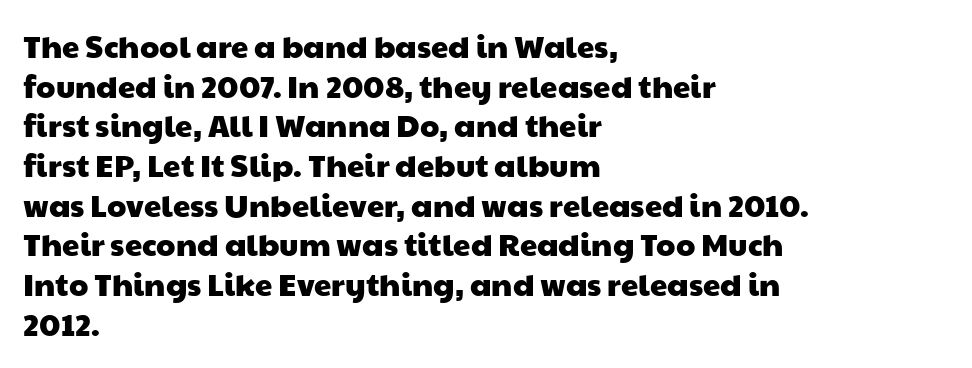
{"serif": "no", "width": "wide", "stroke_contrast": "low", "x_height": "medium", "monospaced": "no", "underline": "no", "align": "left", "line_spacing": "normal", "line_spacing_ratio": 1.28, "letter_spacing": "normal", "letter_spacing_em": 0.0, "glyph_px": 31}
